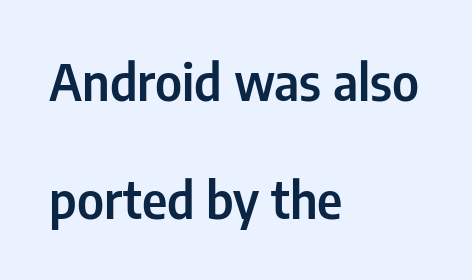
Q: Is the text italic (slanted)? A: No, it is upright.
Q: Is the typeface a serif or a sans-serif typeface? A: Sans-serif.
Q: Is the text underlined? A: No.
Q: How is the paragraph aligned? A: Left-aligned.
Q: Is the spacing between letters normal or unusually wide? A: Normal.
Q: Is the spacing between lines tight, normal or loose? A: Loose.
Q: Width (condensed, normal, or wide)? A: Condensed.
Q: Stroke contrast? A: Low.
Q: x-height? A: Medium.
Q: Monospaced? A: No.
